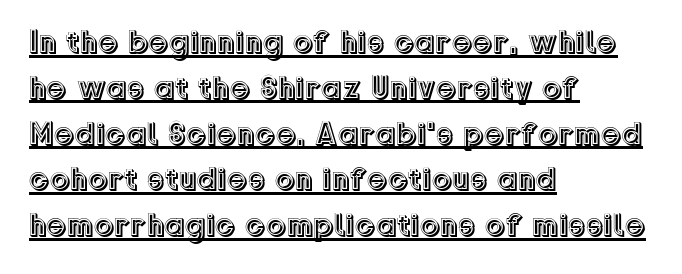
{"italic": "no", "width": "normal", "x_height": "medium", "monospaced": "no", "underline": "yes", "align": "left", "line_spacing": "normal", "line_spacing_ratio": 1.43, "letter_spacing": "normal", "letter_spacing_em": 0.0, "glyph_px": 32}
